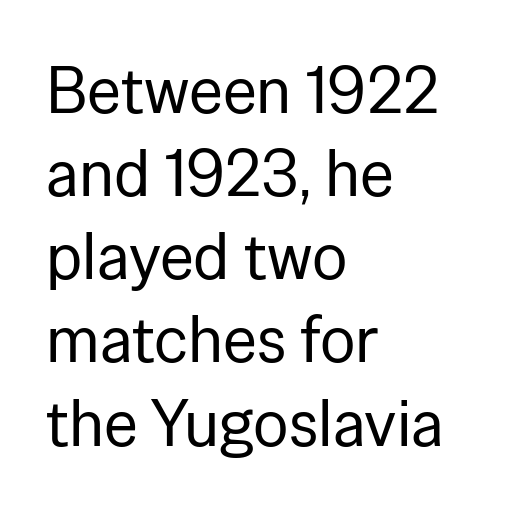
{"serif": "no", "italic": "no", "bold": "no", "weight": "regular", "width": "normal", "stroke_contrast": "low", "x_height": "medium", "monospaced": "no", "underline": "no", "align": "left", "line_spacing": "normal", "line_spacing_ratio": 1.26, "letter_spacing": "normal", "letter_spacing_em": 0.0, "glyph_px": 66}
